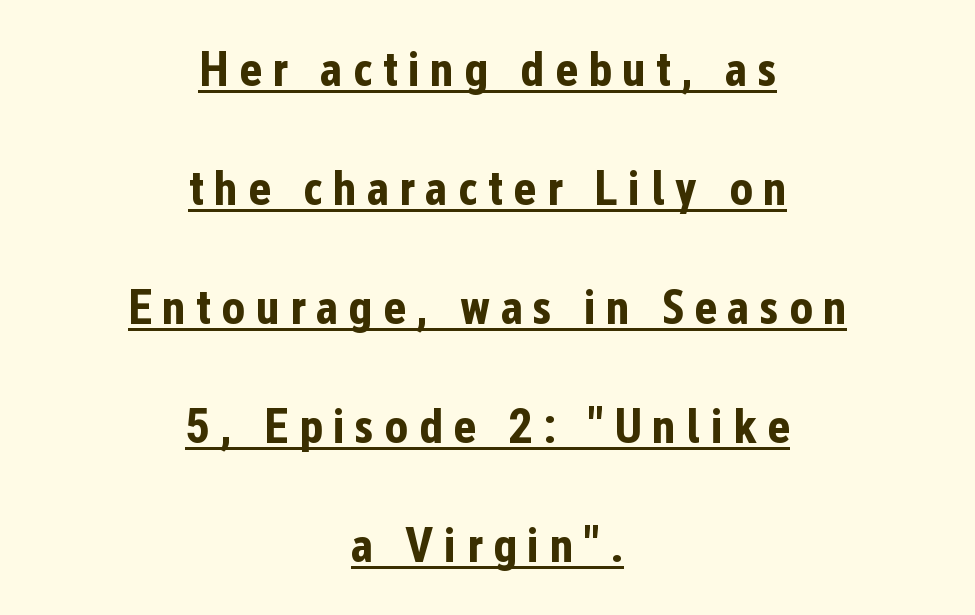
Q: Is the text bold? A: Yes.
Q: Is the text italic (slanted)? A: No, it is upright.
Q: Is the typeface a serif or a sans-serif typeface? A: Sans-serif.
Q: Is the text underlined? A: Yes.
Q: How is the paragraph aligned? A: Centered.
Q: Is the spacing between letters normal or unusually wide? A: Unusually wide.
Q: Is the spacing between lines tight, normal or loose? A: Loose.
Q: Width (condensed, normal, or wide)? A: Condensed.
Q: Stroke contrast? A: Low.
Q: x-height? A: Medium.
Q: Monospaced? A: No.
